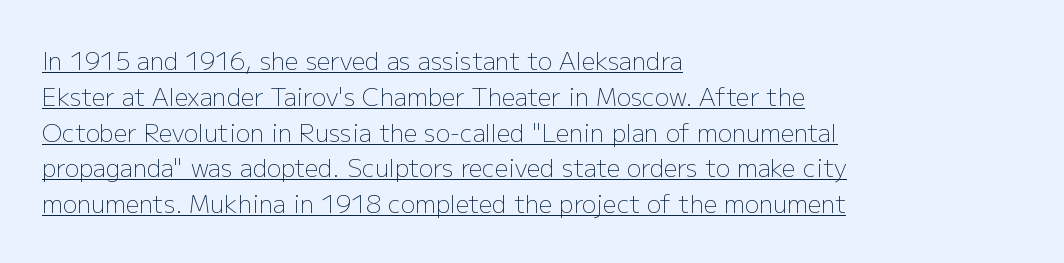
The image shows 24 px text type, upright; set left-aligned, normal line spacing (1.49x), normal letter spacing, underlined.
